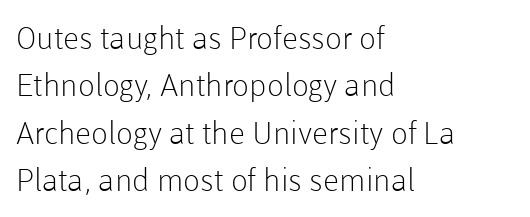
The image shows 31 px light sans-serif type, upright; set left-aligned, normal line spacing (1.53x), normal letter spacing, not underlined; low stroke contrast and a medium x-height.
